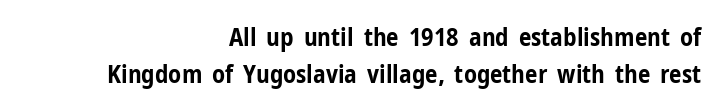
{"italic": "no", "bold": "yes", "underline": "no", "align": "right", "line_spacing": "normal", "line_spacing_ratio": 1.47, "letter_spacing": "normal", "letter_spacing_em": 0.0, "glyph_px": 25}
